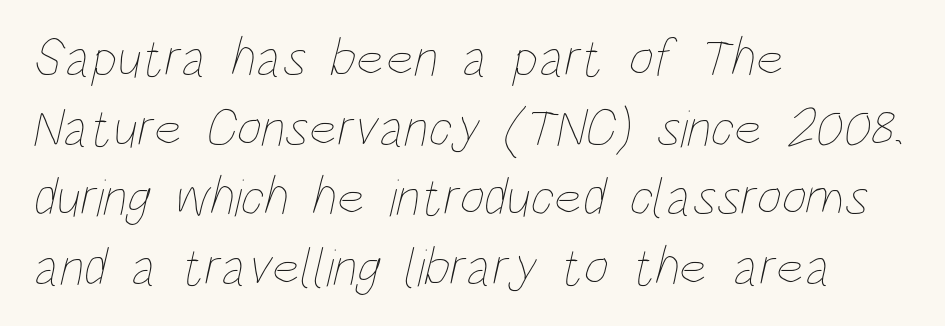
{"bold": "no", "weight": "thin", "width": "condensed", "stroke_contrast": "low", "x_height": "large", "monospaced": "no", "underline": "no", "align": "left", "line_spacing": "normal", "line_spacing_ratio": 1.29, "letter_spacing": "normal", "letter_spacing_em": 0.0, "glyph_px": 54}
